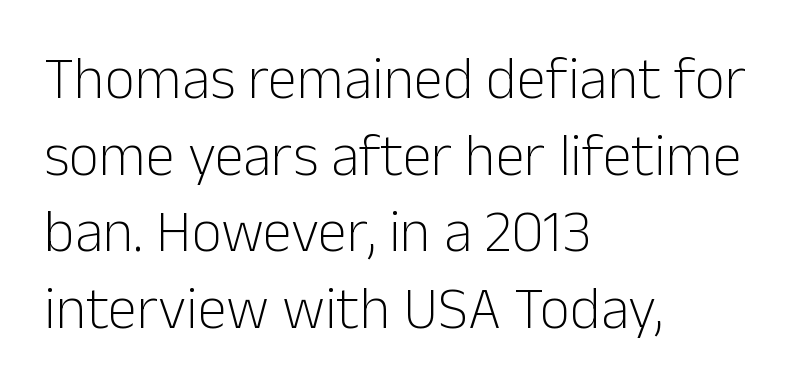
The image shows 59 px light sans-serif type, upright; set left-aligned, normal line spacing (1.3x), normal letter spacing, not underlined; low stroke contrast and a medium x-height.
